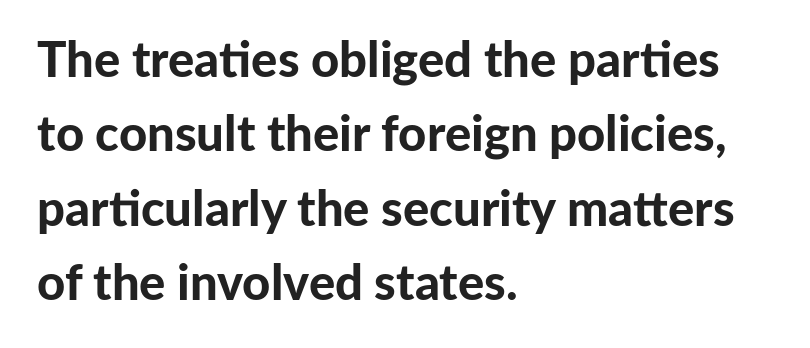
{"serif": "no", "italic": "no", "bold": "yes", "weight": "bold", "width": "normal", "stroke_contrast": "low", "x_height": "medium", "monospaced": "no", "underline": "no", "align": "left", "line_spacing": "normal", "line_spacing_ratio": 1.52, "letter_spacing": "normal", "letter_spacing_em": 0.0, "glyph_px": 49}
